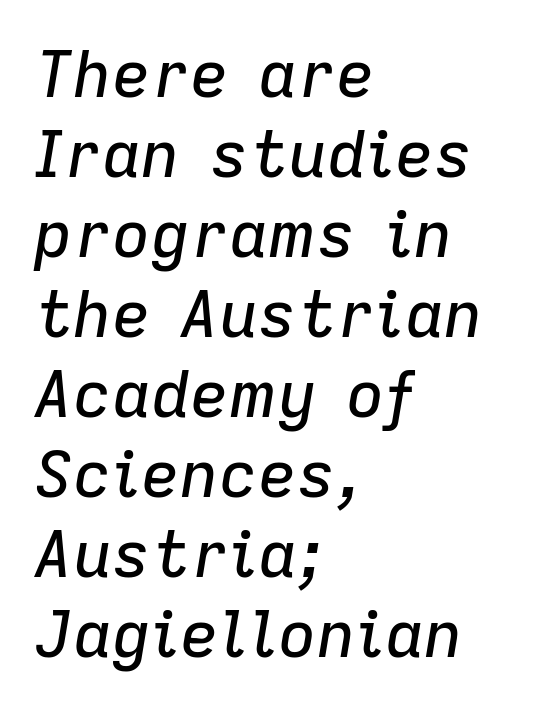
The image shows 65 px text type, italic (leaning right); set left-aligned, line spacing 1.23x, normal letter spacing, not underlined; low stroke contrast and a medium x-height.
